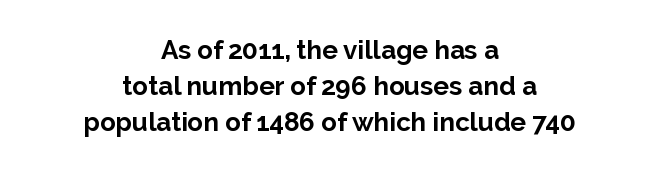
On the weight axis this lands at bold, roughly 700. Clear beneath every line of the passage. You could call the tracking neutral — neither tight nor loose. These lines are centered, leaving both edges ragged. The letters stand straight up with perfectly vertical stems.
